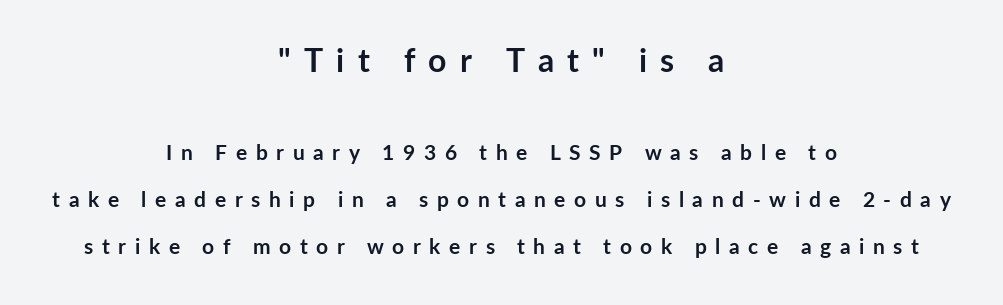
The image shows 32 px semibold sans-serif type, upright; set centered, loose line spacing (2.23x), unusually wide letter spacing (+0.41 em), not underlined; the first (top) block is 1.52x larger; low stroke contrast and a medium x-height.
